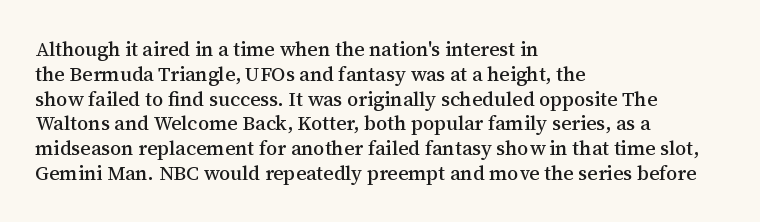
A roman cut, with each character standing at attention. The letters sit at their default tracking, neither squeezed nor spread. Compared with a centered layout, this one pins lines to the left instead. Clear beneath every line of the passage.
